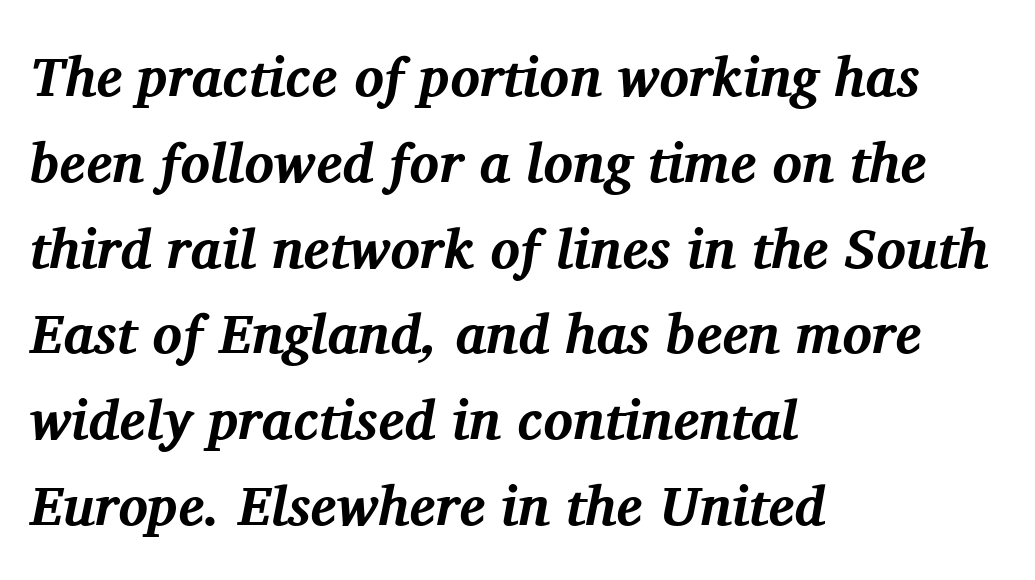
The image shows 55 px bold serif type, italic (leaning right); set left-aligned, normal line spacing (1.56x), normal letter spacing, not underlined; medium stroke contrast and a medium x-height.
